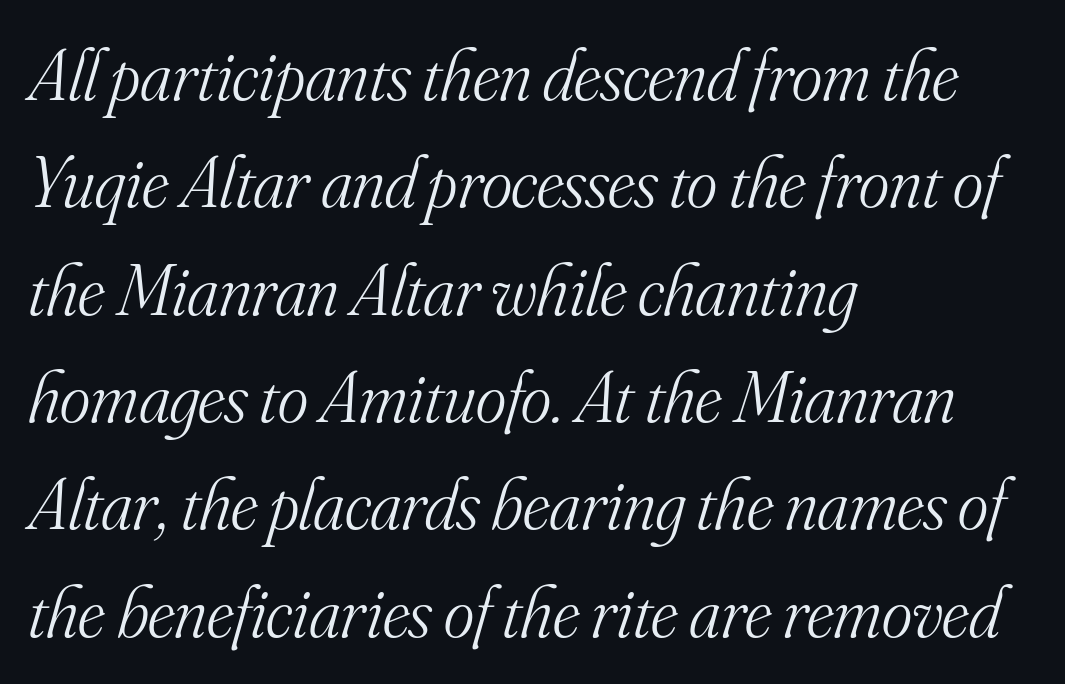
Q: Is the text bold? A: No.
Q: Is the text italic (slanted)? A: Yes, it leans right by about 16 degrees.
Q: Is the typeface a serif or a sans-serif typeface? A: Serif.
Q: Is the text underlined? A: No.
Q: How is the paragraph aligned? A: Left-aligned.
Q: Is the spacing between letters normal or unusually wide? A: Normal.
Q: Is the spacing between lines tight, normal or loose? A: Normal.
Q: Width (condensed, normal, or wide)? A: Normal.
Q: Stroke contrast? A: Medium.
Q: x-height? A: Small.
Q: Monospaced? A: No.
